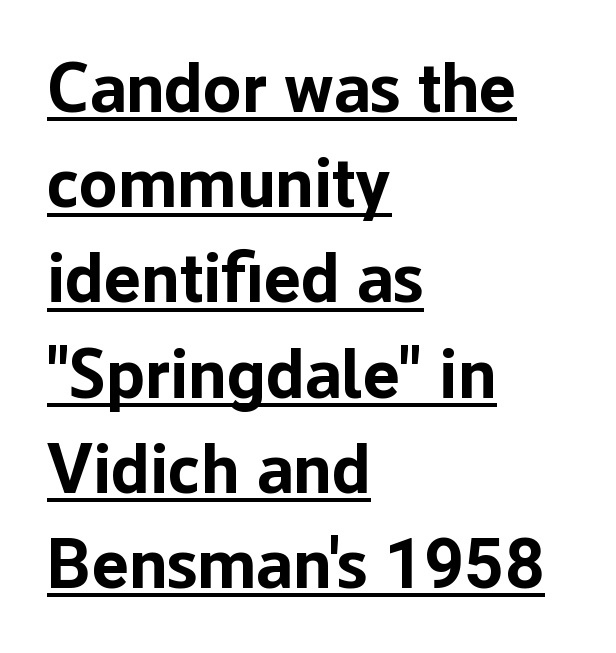
Q: Is the text bold? A: Yes.
Q: Is the text italic (slanted)? A: No, it is upright.
Q: Is the typeface a serif or a sans-serif typeface? A: Sans-serif.
Q: Is the text underlined? A: Yes.
Q: How is the paragraph aligned? A: Left-aligned.
Q: Is the spacing between letters normal or unusually wide? A: Normal.
Q: Is the spacing between lines tight, normal or loose? A: Normal.
Q: Width (condensed, normal, or wide)? A: Normal.
Q: Stroke contrast? A: Low.
Q: x-height? A: Medium.
Q: Monospaced? A: No.
